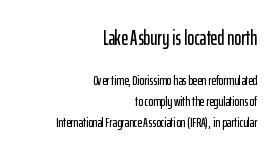
You could call the tracking neutral — neither tight nor loose. Characters remain perfectly vertical along every line. The rag falls on the left side of this text block. Look at the glyph heights: the upper group is clearly the bigger setting. The glyphs are unaccompanied by any horizontal stroke below them. A typesetter would call this leading conventional body-copy spacing.
